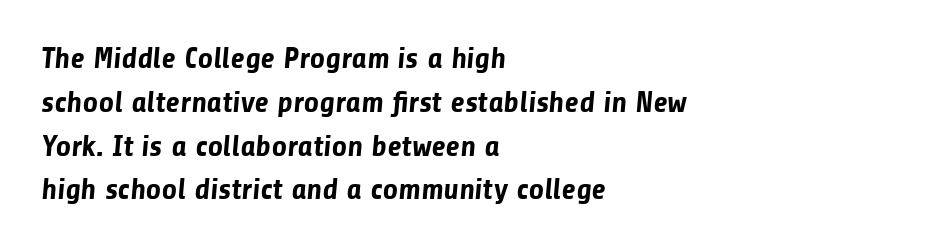
Q: Is the text bold? A: Yes.
Q: Is the typeface a serif or a sans-serif typeface? A: Sans-serif.
Q: Is the text underlined? A: No.
Q: How is the paragraph aligned? A: Left-aligned.
Q: Is the spacing between letters normal or unusually wide? A: Normal.
Q: Is the spacing between lines tight, normal or loose? A: Normal.
Q: Width (condensed, normal, or wide)? A: Normal.
Q: Stroke contrast? A: Low.
Q: x-height? A: Medium.
Q: Monospaced? A: No.
